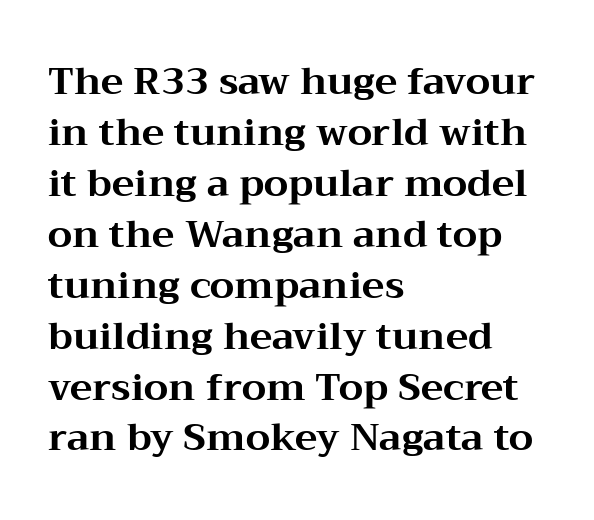
The rendering uses a moderate line-height, typical for paragraphs. A typesetter would call this proportional, since set widths differ per character. A serif font was chosen for this passage. Nobody touched the tracking dial on this one. A roman cut, with each character standing at attention.
